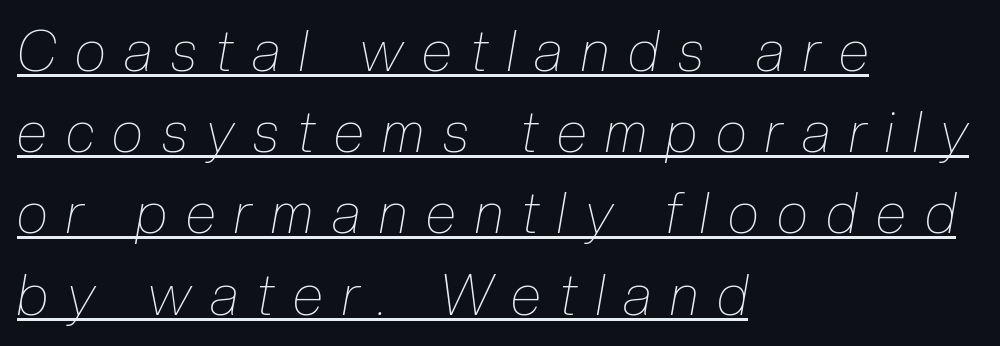
{"italic": "yes", "lean": "right", "slant_degrees": 10, "bold": "no", "weight": "thin", "width": "condensed", "stroke_contrast": "low", "x_height": "medium", "monospaced": "no", "underline": "yes", "align": "left", "line_spacing": "normal", "line_spacing_ratio": 1.45, "letter_spacing": "wide", "letter_spacing_em": 0.34, "glyph_px": 56}
